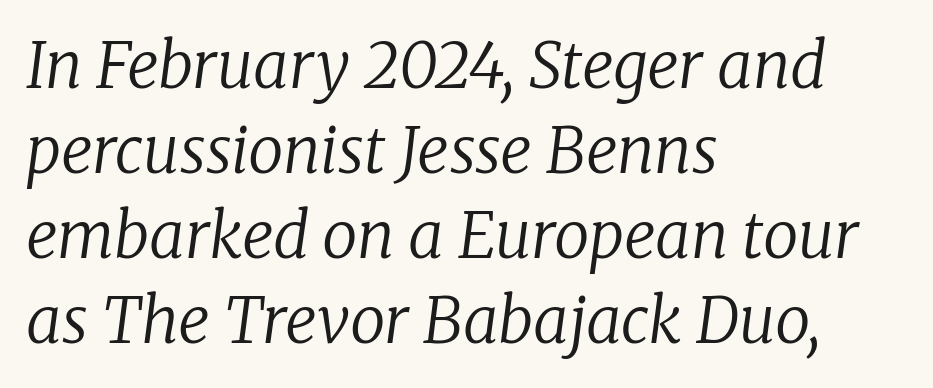
The image shows 63 px regular-weight serif type, italic (leaning right); set left-aligned, normal line spacing (1.35x), normal letter spacing, not underlined; low stroke contrast and a medium x-height.
